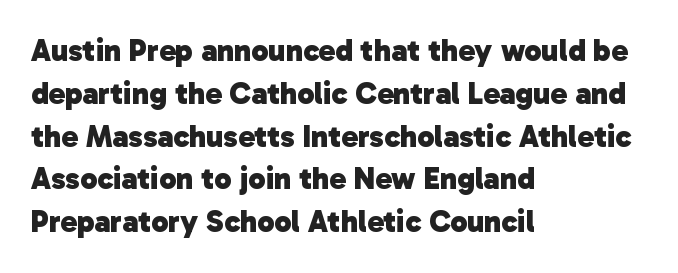
{"serif": "no", "bold": "yes", "weight": "heavy", "width": "normal", "stroke_contrast": "low", "x_height": "medium", "monospaced": "no", "underline": "no", "align": "left", "line_spacing": "normal", "line_spacing_ratio": 1.38, "letter_spacing": "normal", "letter_spacing_em": 0.0, "glyph_px": 31}
